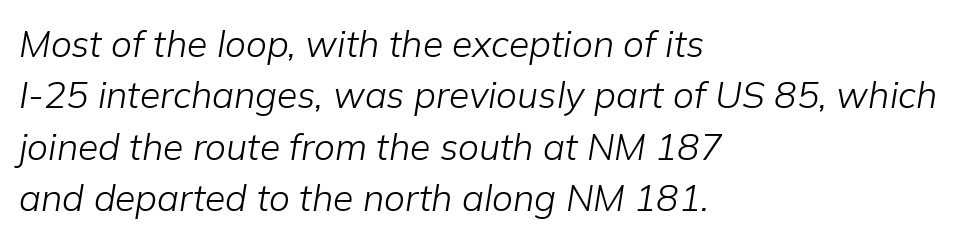
Q: Is the text bold? A: No.
Q: Is the text italic (slanted)? A: Yes, it leans right by about 9 degrees.
Q: Is the text underlined? A: No.
Q: How is the paragraph aligned? A: Left-aligned.
Q: Is the spacing between letters normal or unusually wide? A: Normal.
Q: Is the spacing between lines tight, normal or loose? A: Normal.
Q: Width (condensed, normal, or wide)? A: Normal.
Q: Stroke contrast? A: Low.
Q: x-height? A: Medium.
Q: Monospaced? A: No.
